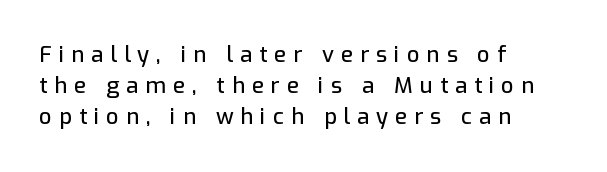
Q: Is the text italic (slanted)? A: No, it is upright.
Q: Is the text underlined? A: No.
Q: How is the paragraph aligned? A: Left-aligned.
Q: Is the spacing between letters normal or unusually wide? A: Unusually wide.
Q: Is the spacing between lines tight, normal or loose? A: Normal.
